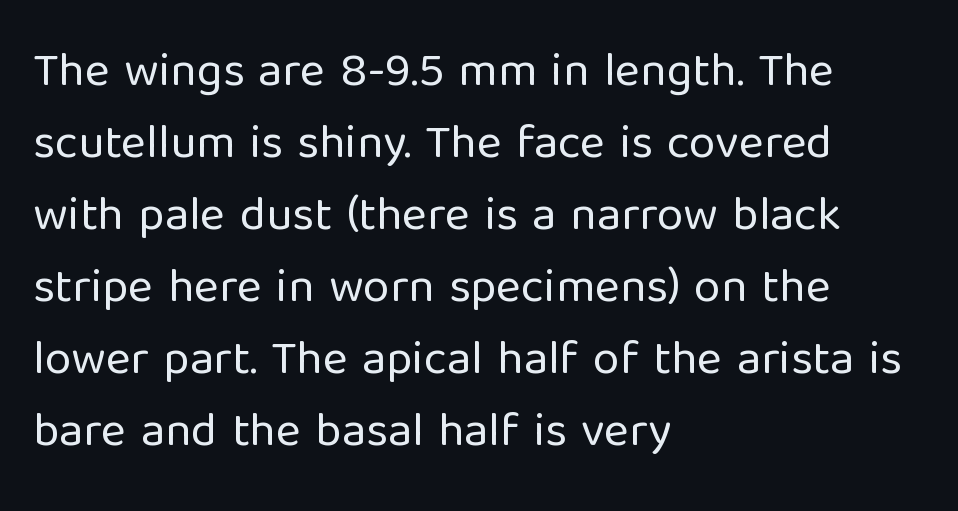
This rendering uses left alignment, leaving the right contour irregular. Nothing unusual about the tracking: characters are spaced as the font intends. The typeface has the unassuming heft of standard copy or less. Is this a sans? Yes — the strokes have no serifs. Spacing verdict: proportional, widths tailored to each character. Vertically, the passage feels balanced, rows spaced as you'd expect.
